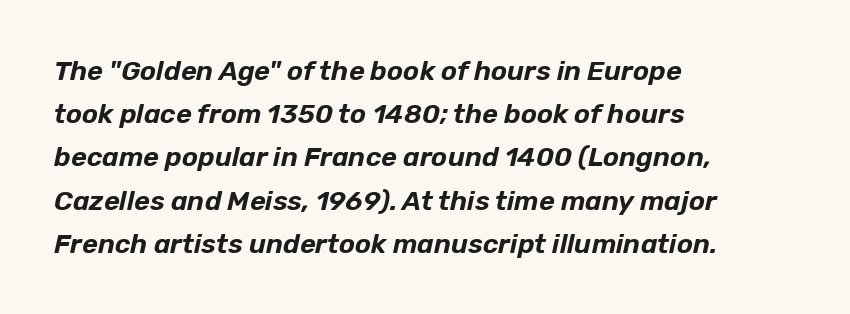
Q: Is the text italic (slanted)? A: Yes, it leans right by about 12 degrees.
Q: Is the text underlined? A: No.
Q: How is the paragraph aligned? A: Left-aligned.
Q: Is the spacing between letters normal or unusually wide? A: Normal.
Q: Is the spacing between lines tight, normal or loose? A: Normal.
